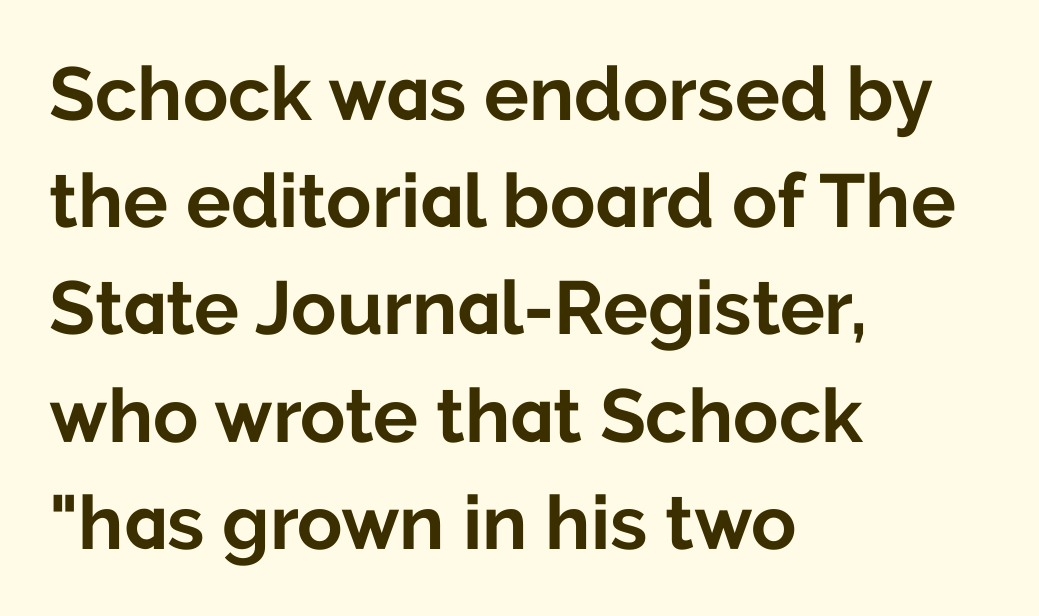
Any mark beneath the type? The region is blank. The rendering uses a moderate line-height, typical for paragraphs. Is the block centered? No — it sits flush against the left margin. Rendered with straight, roman letterforms.
